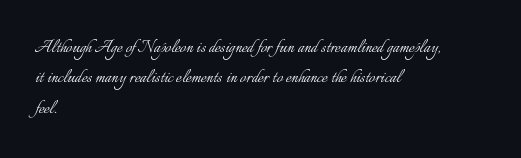
Q: Is the text bold? A: No.
Q: Is the text italic (slanted)? A: Yes.
Q: Is the text underlined? A: No.
Q: How is the paragraph aligned? A: Left-aligned.
Q: Is the spacing between letters normal or unusually wide? A: Normal.
Q: Is the spacing between lines tight, normal or loose? A: Normal.
